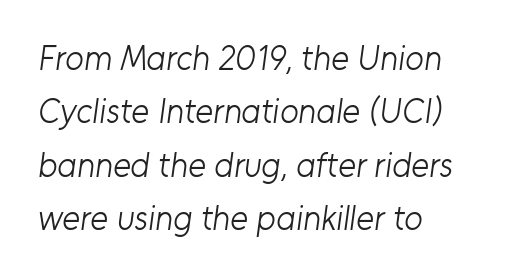
The image shows 34 px light sans-serif type; set left-aligned, normal line spacing (1.57x), normal letter spacing, not underlined; low stroke contrast and a medium x-height.
